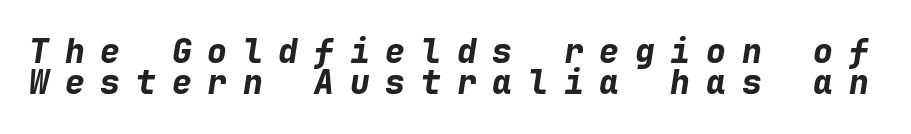
Q: Is the text bold? A: Yes.
Q: Is the text italic (slanted)? A: Yes, it leans right by about 9 degrees.
Q: Is the text underlined? A: No.
Q: Is the spacing between letters normal or unusually wide? A: Unusually wide.
Q: Is the spacing between lines tight, normal or loose? A: Tight.
Q: Width (condensed, normal, or wide)? A: Normal.
Q: Stroke contrast? A: Low.
Q: x-height? A: Medium.
Q: Monospaced? A: Yes.
